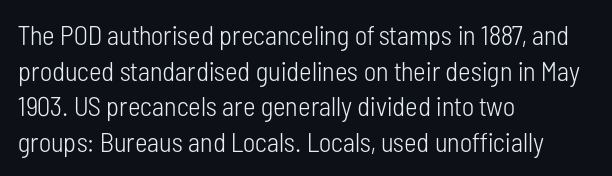
Notice how descenders clear the ascenders below comfortably — that's standard leading. Rule under the text: the space is simply empty. This rendering uses left alignment, leaving the right contour irregular. The type sits square on the baseline with zero lean. The font sits on the lighter half of the weight spectrum, regular included. The gaps between neighbouring characters are ordinary and unremarkable.
